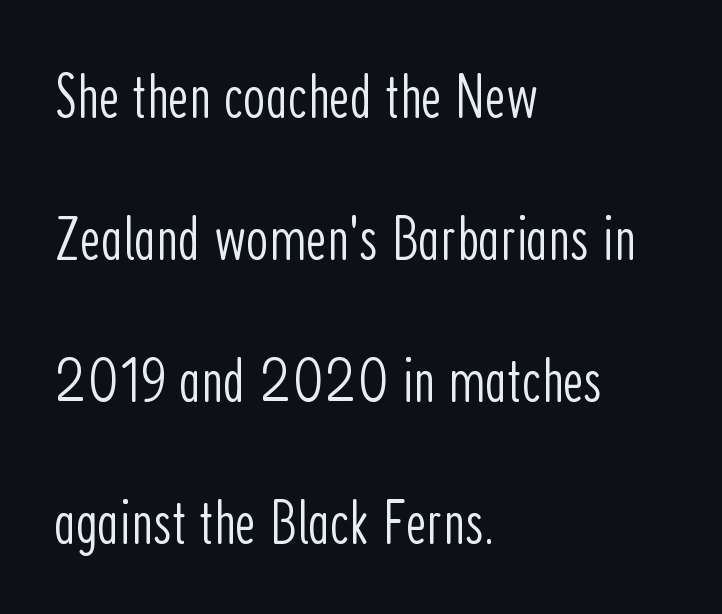
{"serif": "no", "italic": "no", "bold": "no", "weight": "light", "width": "condensed", "stroke_contrast": "low", "x_height": "medium", "monospaced": "no", "underline": "no", "align": "left", "line_spacing": "loose", "line_spacing_ratio": 2.22, "letter_spacing": "normal", "letter_spacing_em": 0.0, "glyph_px": 64}
